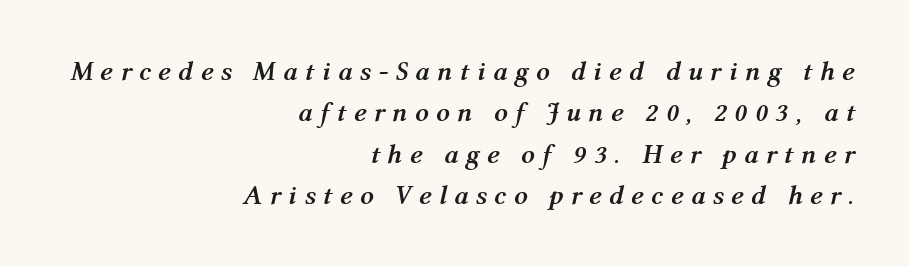
{"italic": "yes", "lean": "right", "slant_degrees": 12, "bold": "yes", "underline": "no", "align": "right", "line_spacing": "normal", "line_spacing_ratio": 1.53, "letter_spacing": "wide", "letter_spacing_em": 0.27, "glyph_px": 27}
